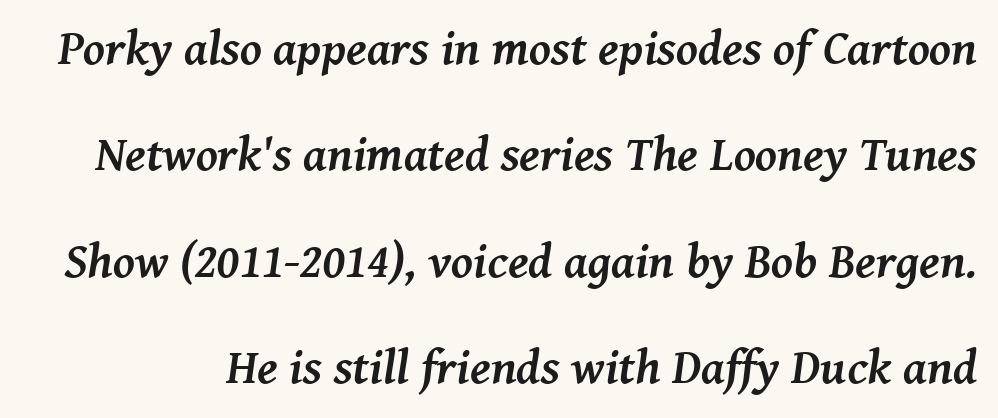
{"serif": "yes", "italic": "yes", "lean": "right", "slant_degrees": 8, "bold": "yes", "weight": "semibold", "width": "normal", "stroke_contrast": "medium", "x_height": "medium", "monospaced": "no", "underline": "no", "line_spacing": "loose", "line_spacing_ratio": 2.17, "letter_spacing": "normal", "letter_spacing_em": 0.0, "glyph_px": 49}
